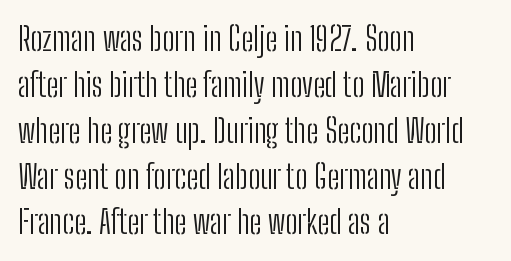
The image shows 33 px light, condensed sans-serif type, upright; set left-aligned, normal line spacing (1.39x), normal letter spacing, not underlined; low stroke contrast and a medium x-height.
